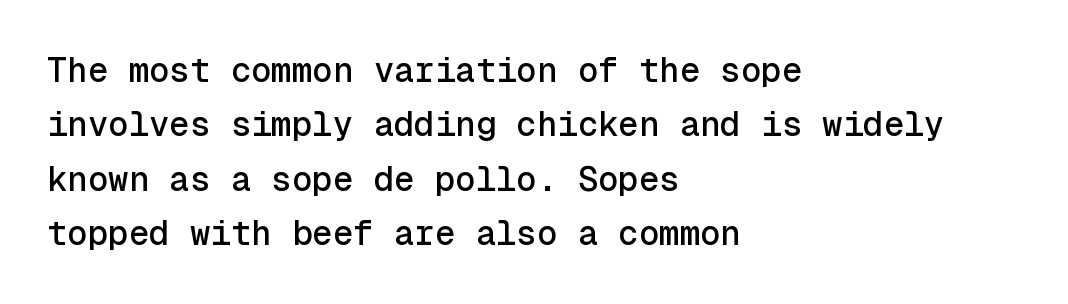
The image shows 34 px sans-serif type, upright, monospaced; set left-aligned, normal line spacing (1.6x), normal letter spacing, not underlined; a medium x-height.
